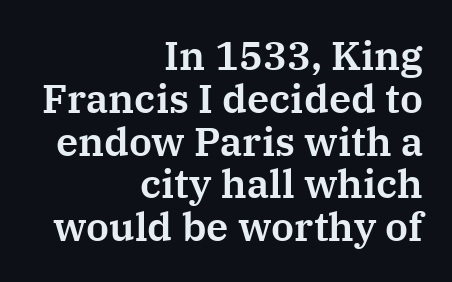
{"serif": "yes", "italic": "no", "width": "normal", "stroke_contrast": "medium", "x_height": "medium", "monospaced": "no", "underline": "no", "align": "right", "line_spacing": "tight", "line_spacing_ratio": 1.07, "letter_spacing": "normal", "letter_spacing_em": 0.0, "glyph_px": 40}
